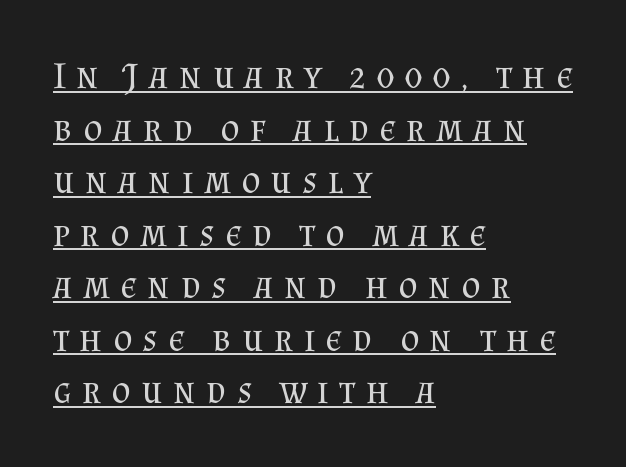
Nope, not italic — everything's standing straight. Vertically, the passage feels balanced, rows spaced as you'd expect. Honestly, the letter spacing is so wide it's the main thing you notice. The letters advance in unequal steps, a hallmark of proportional type. Each letter's strokes conclude with small projecting serifs. Casual observation: everything's shoved over to the left.
